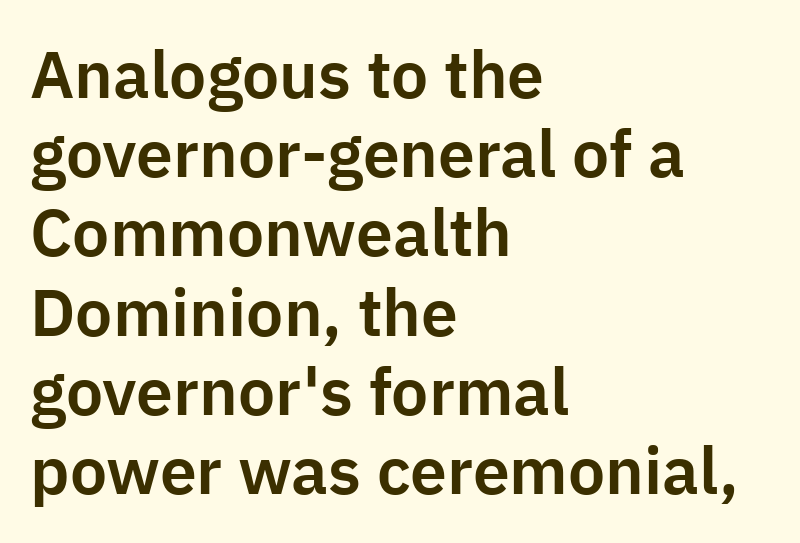
Q: Is the text italic (slanted)? A: No, it is upright.
Q: Is the typeface a serif or a sans-serif typeface? A: Sans-serif.
Q: Is the text underlined? A: No.
Q: How is the paragraph aligned? A: Left-aligned.
Q: Is the spacing between letters normal or unusually wide? A: Normal.
Q: Width (condensed, normal, or wide)? A: Normal.
Q: Stroke contrast? A: Low.
Q: x-height? A: Medium.
Q: Monospaced? A: No.
